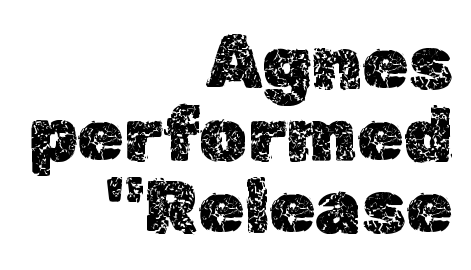
Q: Is the text italic (slanted)? A: No, it is upright.
Q: Is the text underlined? A: No.
Q: How is the paragraph aligned? A: Right-aligned.
Q: Is the spacing between letters normal or unusually wide? A: Normal.
Q: Is the spacing between lines tight, normal or loose? A: Tight.
Q: Width (condensed, normal, or wide)? A: Normal.
Q: x-height? A: Medium.
Q: Monospaced? A: No.
